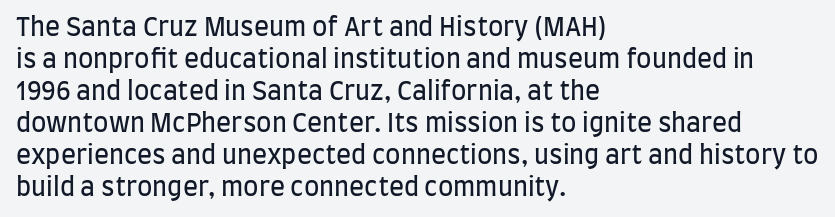
Glance below the letters and you will spot only blank space. The weight tops out at a normal text grade. Teacher's note: observe the even left margin — that is flush-left alignment. Interline gaps are of average width in this sample. In terms of posture, this sample is upright.
